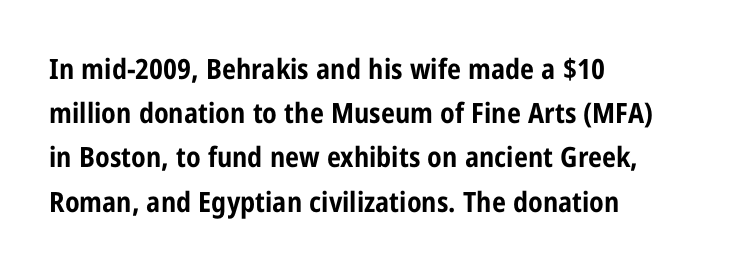
The image shows 28 px bold, condensed sans-serif type, upright; set left-aligned, normal line spacing (1.58x), normal letter spacing, not underlined; low stroke contrast and a medium x-height.
